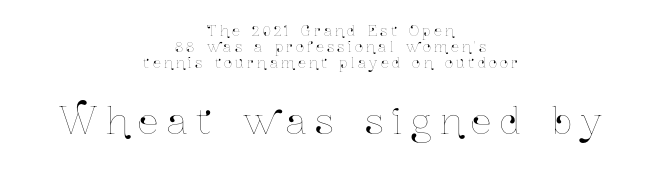
Q: Is the text italic (slanted)? A: No, it is upright.
Q: Is the text underlined? A: No.
Q: How is the paragraph aligned? A: Centered.
Q: Is the spacing between letters normal or unusually wide? A: Unusually wide.
Q: Is the spacing between lines tight, normal or loose? A: Tight.
Q: Which block of text is set in a larger size, the first (top) or the second (bottom)? A: The second (bottom) one.
Q: Width (condensed, normal, or wide)? A: Condensed.
Q: Stroke contrast? A: Low.
Q: x-height? A: Medium.
Q: Monospaced? A: No.
